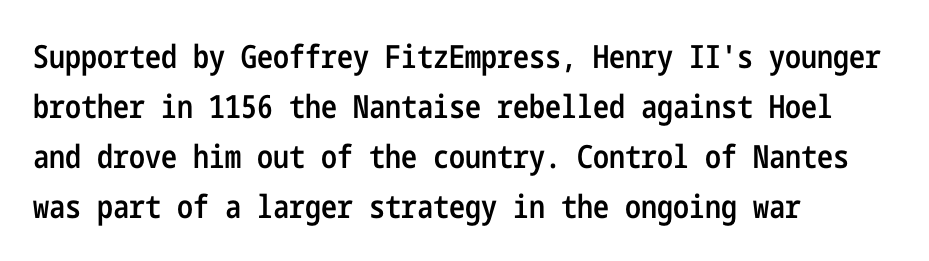
A normal amount of white space separates one row of letters from the next. Weight check: semibold — heavier than regular, not quite bold. This sample uses a sans-serif face. Tracking value appears to be zero — textbook default spacing.
